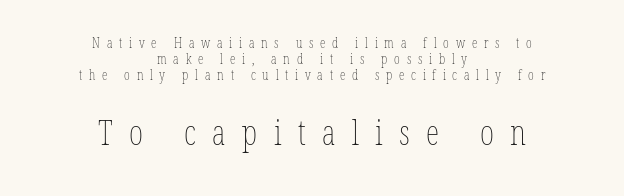
The image shows 34 px thin, condensed type, upright; set centered, tight line spacing (1.15x), unusually wide letter spacing (+0.48 em), not underlined; the second (bottom) block is 2.43x larger; low stroke contrast and a medium x-height.
